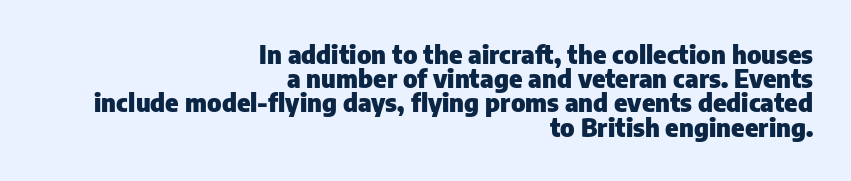
Q: Is the text bold? A: Yes.
Q: Is the text italic (slanted)? A: No, it is upright.
Q: Is the text underlined? A: No.
Q: How is the paragraph aligned? A: Right-aligned.
Q: Is the spacing between letters normal or unusually wide? A: Normal.
Q: Is the spacing between lines tight, normal or loose? A: Tight.
